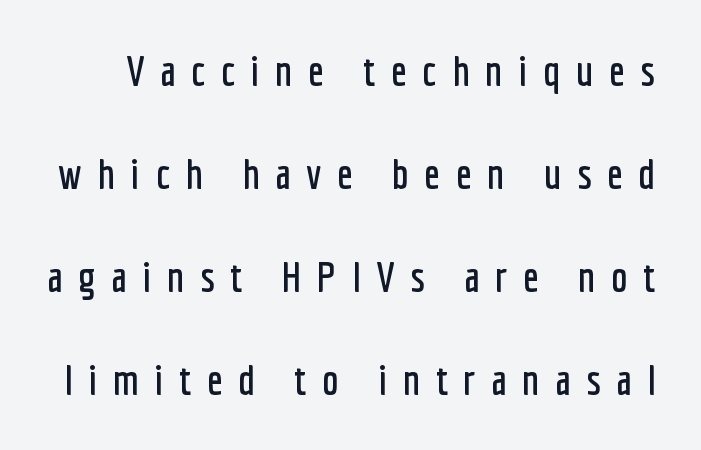
{"serif": "no", "italic": "no", "width": "condensed", "stroke_contrast": "low", "x_height": "medium", "monospaced": "no", "underline": "no", "line_spacing": "loose", "line_spacing_ratio": 2.45, "letter_spacing": "wide", "letter_spacing_em": 0.37, "glyph_px": 42}
